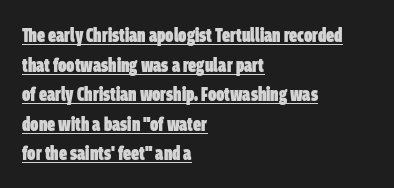
The image shows 20 px bold type; set left-aligned, normal line spacing (1.48x), normal letter spacing, underlined.
